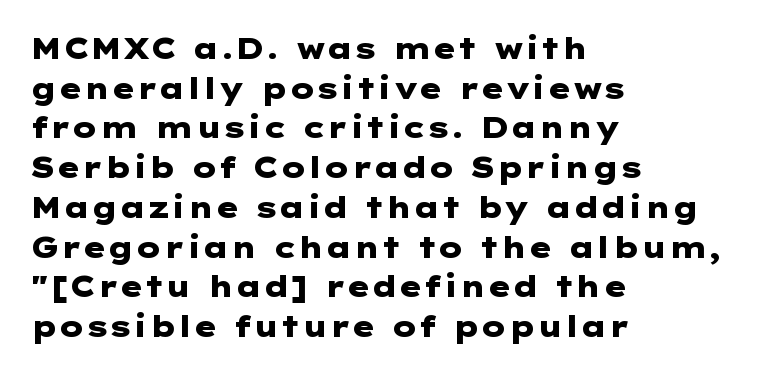
Q: Is the text bold? A: Yes.
Q: Is the text italic (slanted)? A: No, it is upright.
Q: Is the typeface a serif or a sans-serif typeface? A: Sans-serif.
Q: Is the text underlined? A: No.
Q: How is the paragraph aligned? A: Left-aligned.
Q: Is the spacing between letters normal or unusually wide? A: Normal.
Q: Is the spacing between lines tight, normal or loose? A: Normal.
Q: Width (condensed, normal, or wide)? A: Wide.
Q: Stroke contrast? A: Low.
Q: x-height? A: Medium.
